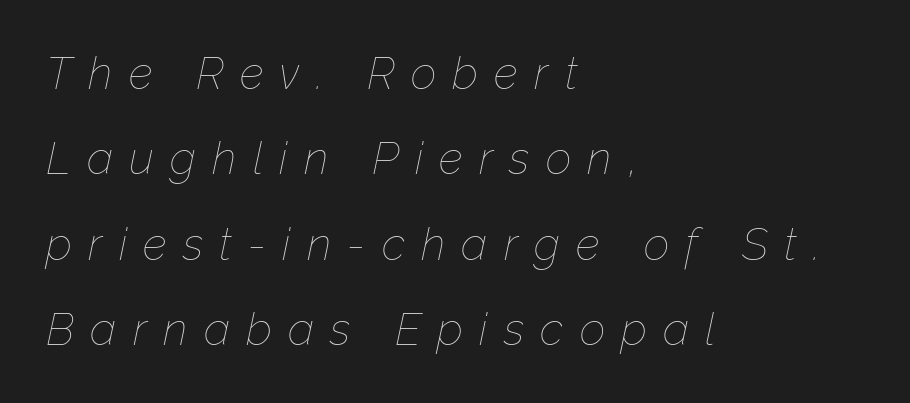
These lines stand farther apart than default settings would place them. Spacing verdict: proportional, widths tailored to each character. Tall strokes in this sample are angled rather than plumb. Characters follow at a spacing far wider than the type designer built in. Just letters on the line, the space beneath them empty. Stems and bowls with no extra thickness — not bold.
